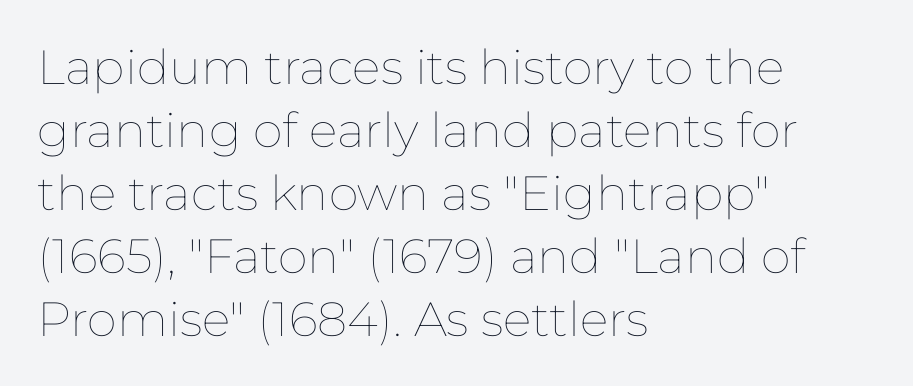
{"italic": "no", "bold": "no", "weight": "thin", "width": "normal", "stroke_contrast": "low", "x_height": "medium", "monospaced": "no", "underline": "no", "align": "left", "line_spacing": "normal", "line_spacing_ratio": 1.31, "letter_spacing": "normal", "letter_spacing_em": 0.0, "glyph_px": 48}
